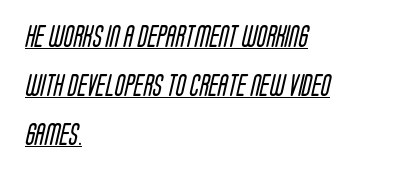
{"bold": "no", "underline": "yes", "align": "left", "line_spacing": "loose", "line_spacing_ratio": 2.22, "letter_spacing": "normal", "letter_spacing_em": 0.0, "glyph_px": 22}
